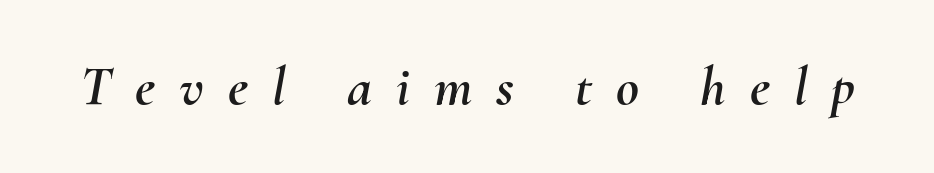
You could not count columns in this text — the font is proportionally spaced. No word sits above an underline. The font's italic variant was chosen for this text. Words appear elongated and porous because spacing is wide.
